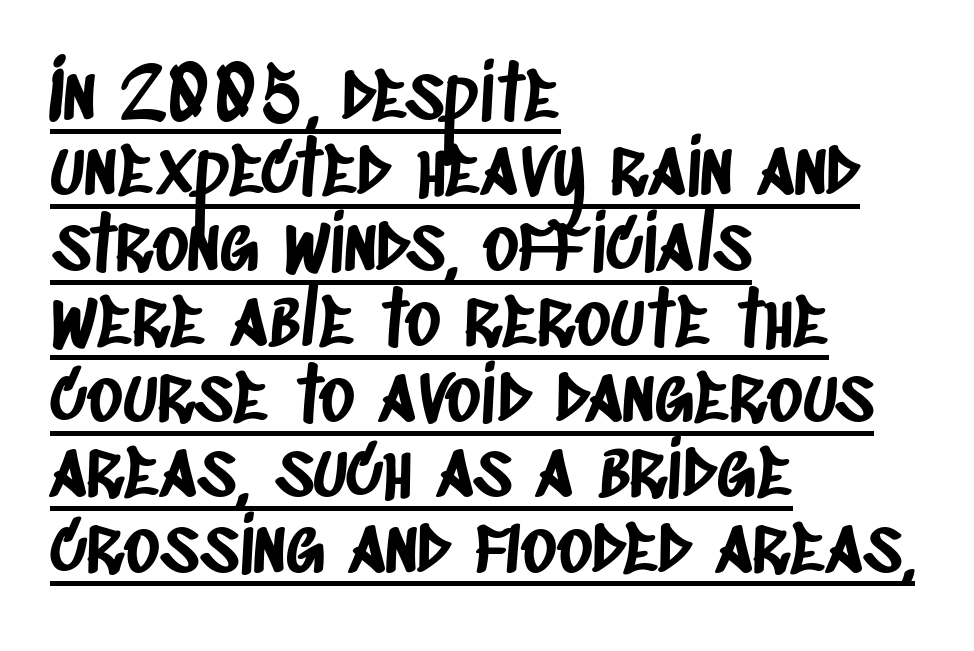
{"serif": "no", "width": "condensed", "stroke_contrast": "low", "x_height": "large", "monospaced": "no", "underline": "yes", "align": "left", "line_spacing": "tight", "line_spacing_ratio": 0.98, "letter_spacing": "normal", "letter_spacing_em": 0.0, "glyph_px": 77}
